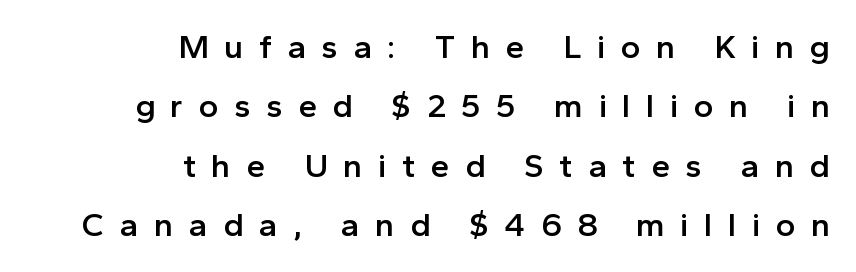
The image shows 34 px semibold sans-serif type, upright; set right-aligned, line spacing 1.75x, unusually wide letter spacing (+0.45 em), not underlined; a medium x-height.
